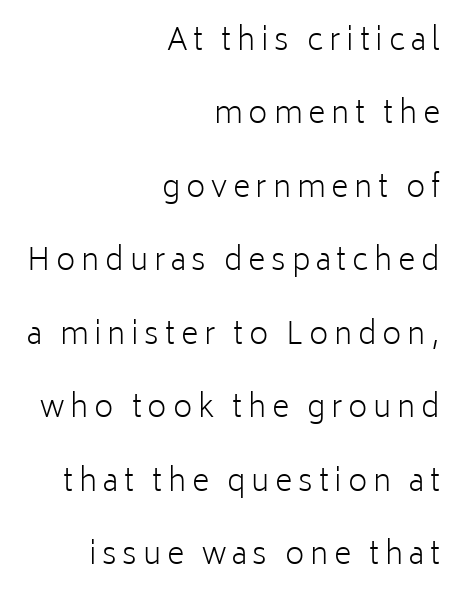
Character widths vary here, with narrow letters taking less room than wide ones. Serifs: no, the terminals of the letterforms are clean. A clean baseline with only descenders dipping below it. Each line ends at the same right margin while the left side varies.
